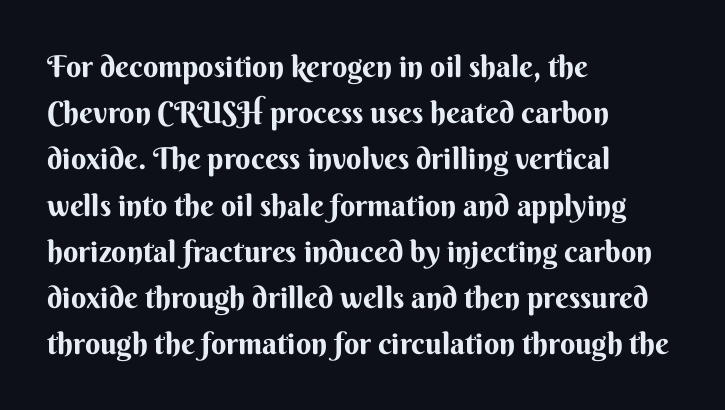
{"serif": "no", "italic": "no", "bold": "yes", "weight": "bold", "width": "normal", "stroke_contrast": "medium", "x_height": "small", "monospaced": "no", "underline": "no", "align": "left", "line_spacing": "normal", "line_spacing_ratio": 1.54, "letter_spacing": "normal", "letter_spacing_em": 0.0, "glyph_px": 30}
